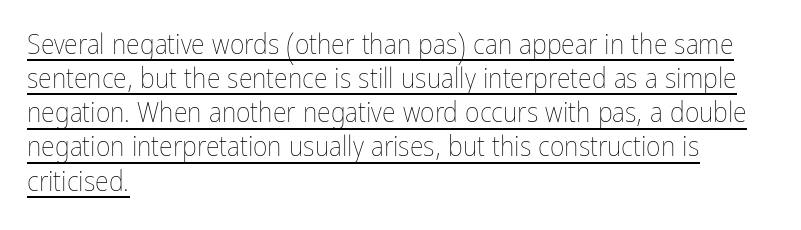
{"italic": "no", "bold": "no", "weight": "thin", "width": "condensed", "stroke_contrast": "low", "x_height": "medium", "monospaced": "no", "underline": "yes", "align": "left", "line_spacing_ratio": 1.22, "letter_spacing": "normal", "letter_spacing_em": 0.0, "glyph_px": 28}
